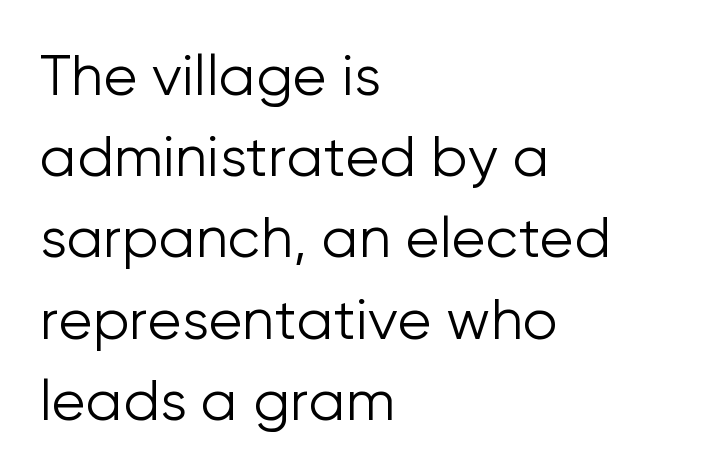
Varying glyph widths throughout — classic text-font behaviour. The lettering holds an erect, upright posture throughout. Letters rest on an invisible, unmarked baseline. Check where the strokes stop: nothing finishes them off — pure sans. Compared with a typical body face, this is equally light or lighter still. Horizontally, the lines are justified to the leading edge only.
